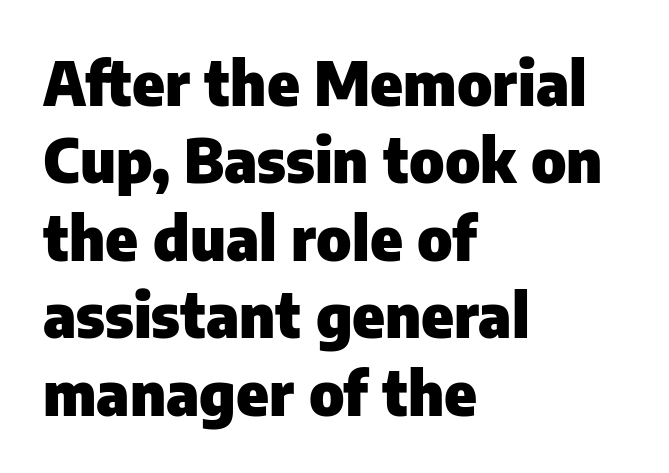
The image shows 61 px heavy sans-serif type, upright; set left-aligned, normal line spacing (1.27x), normal letter spacing, not underlined; low stroke contrast and a medium x-height.
